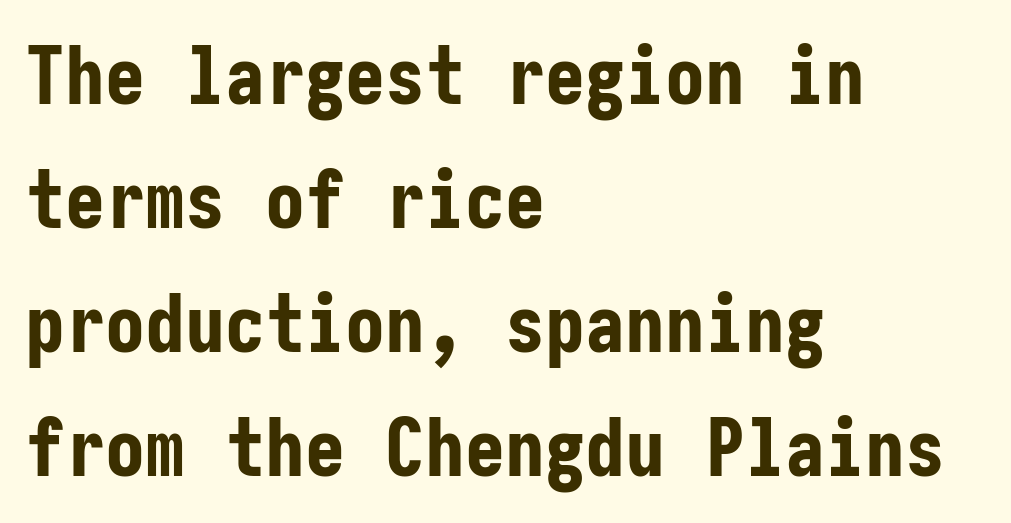
{"serif": "no", "italic": "no", "bold": "yes", "weight": "bold", "width": "condensed", "stroke_contrast": "low", "x_height": "medium", "underline": "no", "align": "left", "line_spacing": "normal", "line_spacing_ratio": 1.55, "letter_spacing": "normal", "letter_spacing_em": 0.0, "glyph_px": 80}
